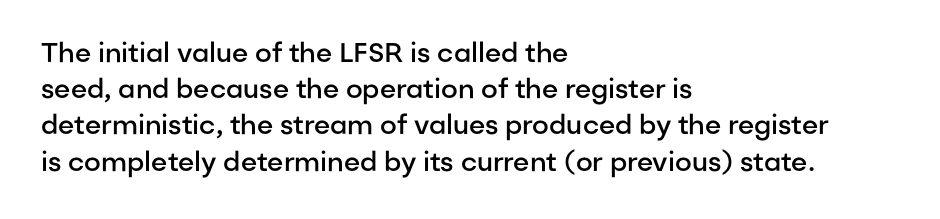
Nobody touched the tracking dial on this one. Its strokes are somewhat broadened, the hallmark of semibold type. Reading down the column, the eye jumps a familiar distance to each next line. Decoration check: the copy has no underline. The paragraph has a hard left edge and a soft right edge. Does the lettering tilt? It doesn't — this is upright.
